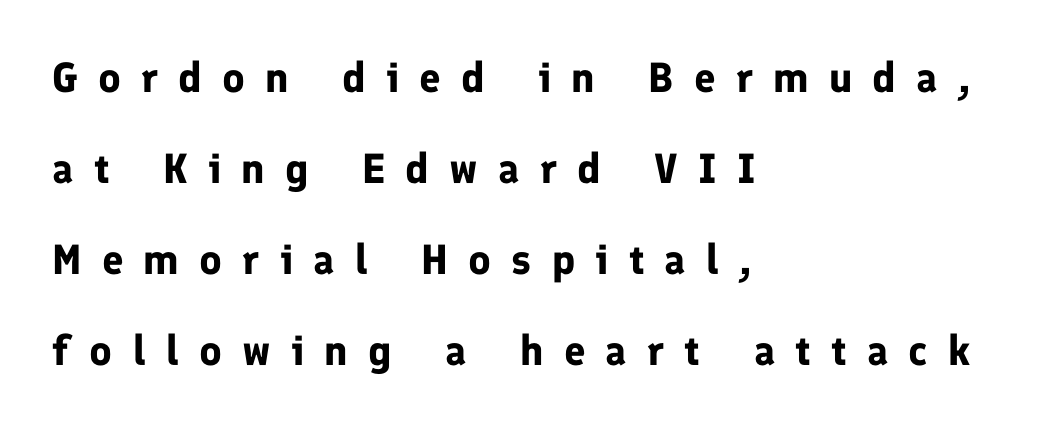
The image shows 42 px bold sans-serif type, upright; set left-aligned, loose line spacing (2.17x), unusually wide letter spacing (+0.48 em), not underlined; low stroke contrast and a medium x-height.
